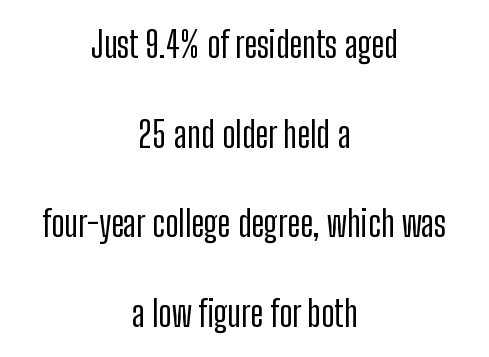
{"serif": "no", "italic": "no", "width": "condensed", "stroke_contrast": "low", "x_height": "medium", "monospaced": "no", "underline": "no", "align": "center", "line_spacing": "loose", "line_spacing_ratio": 2.49, "letter_spacing": "normal", "letter_spacing_em": 0.0, "glyph_px": 36}
